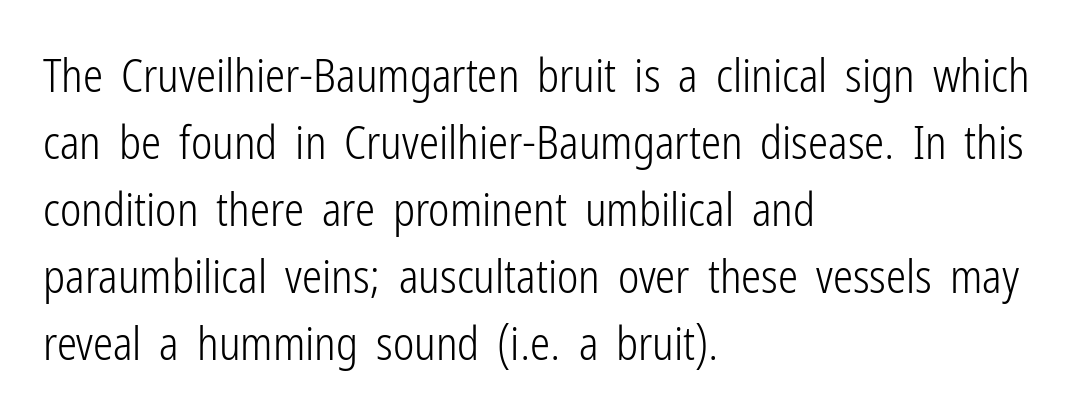
Q: Is the text bold? A: No.
Q: Is the text italic (slanted)? A: No, it is upright.
Q: Is the typeface a serif or a sans-serif typeface? A: Sans-serif.
Q: Is the text underlined? A: No.
Q: How is the paragraph aligned? A: Left-aligned.
Q: Is the spacing between letters normal or unusually wide? A: Normal.
Q: Is the spacing between lines tight, normal or loose? A: Normal.
Q: Width (condensed, normal, or wide)? A: Condensed.
Q: Stroke contrast? A: Low.
Q: x-height? A: Medium.
Q: Monospaced? A: No.
